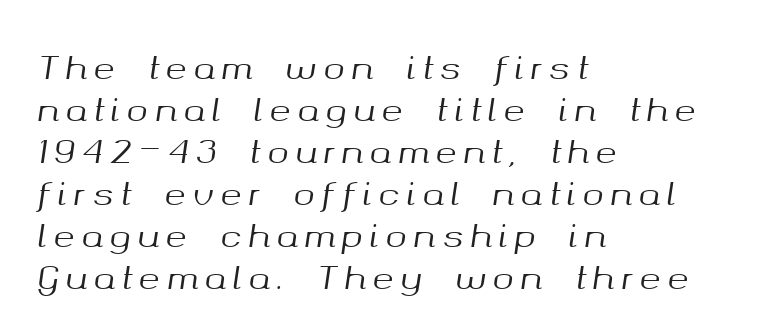
Style check: oblique. These lines are rendered in a variable-pitch font. The string is rendered with underlining switched off. This sample keeps an unexceptional amount of space between lines. The setting favours the left margin, as ordinary paragraphs usually do.
